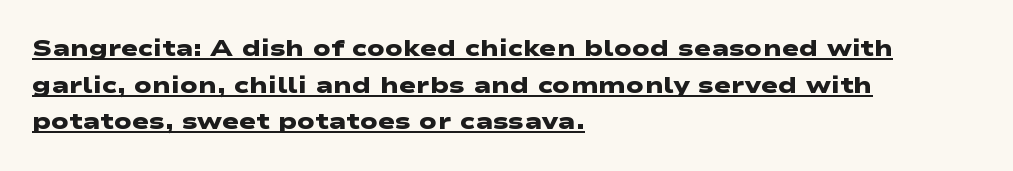
{"bold": "yes", "underline": "yes", "align": "left", "line_spacing": "normal", "line_spacing_ratio": 1.59, "letter_spacing": "normal", "letter_spacing_em": 0.0, "glyph_px": 23}
